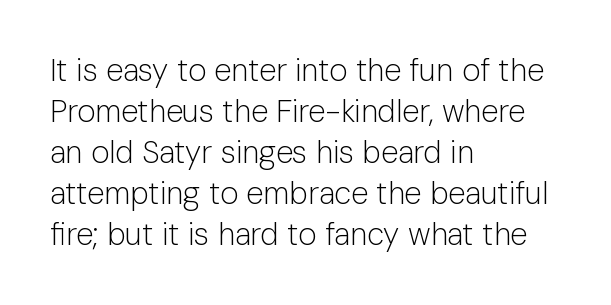
The image shows 31 px light sans-serif type, upright; set left-aligned, normal line spacing (1.32x), normal letter spacing, not underlined; low stroke contrast and a medium x-height.
